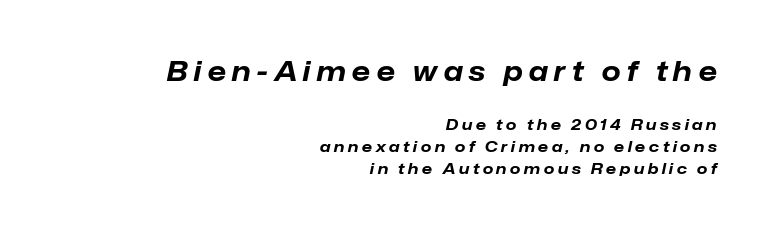
The image shows 27 px bold type, italic (leaning right); set right-aligned, normal line spacing (1.46x), unusually wide letter spacing (+0.23 em), not underlined; the first (top) block is 1.8x larger.
